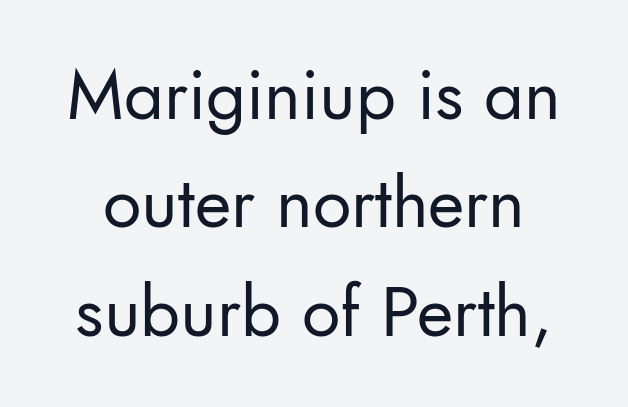
{"serif": "no", "italic": "no", "bold": "no", "weight": "regular", "width": "normal", "stroke_contrast": "low", "x_height": "small", "monospaced": "no", "underline": "no", "line_spacing": "normal", "line_spacing_ratio": 1.55, "letter_spacing": "normal", "letter_spacing_em": 0.0, "glyph_px": 70}
